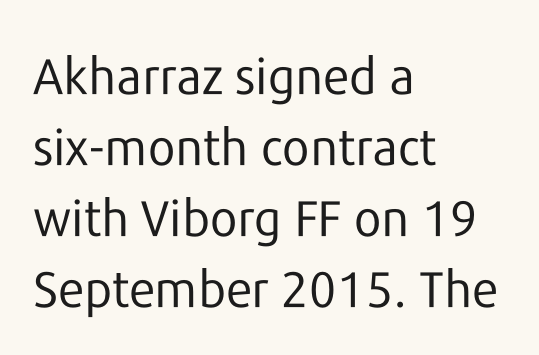
The image shows 50 px regular-weight sans-serif type, upright; set left-aligned, normal line spacing (1.42x), normal letter spacing, not underlined; low stroke contrast and a medium x-height.
